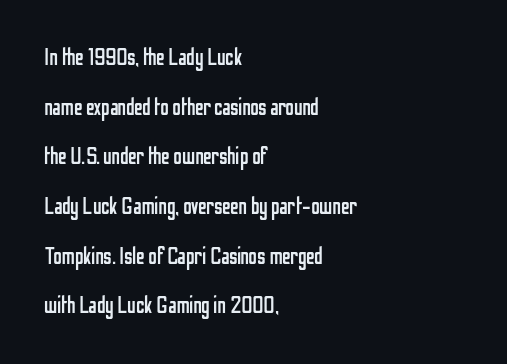
The image shows 24 px text type, upright; set left-aligned, loose line spacing (2.07x), normal letter spacing, not underlined.
